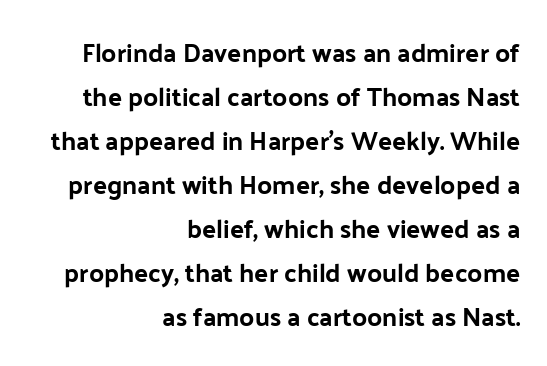
{"italic": "no", "underline": "no", "align": "right", "line_spacing": "normal", "line_spacing_ratio": 1.69, "letter_spacing": "normal", "letter_spacing_em": 0.0, "glyph_px": 26}
